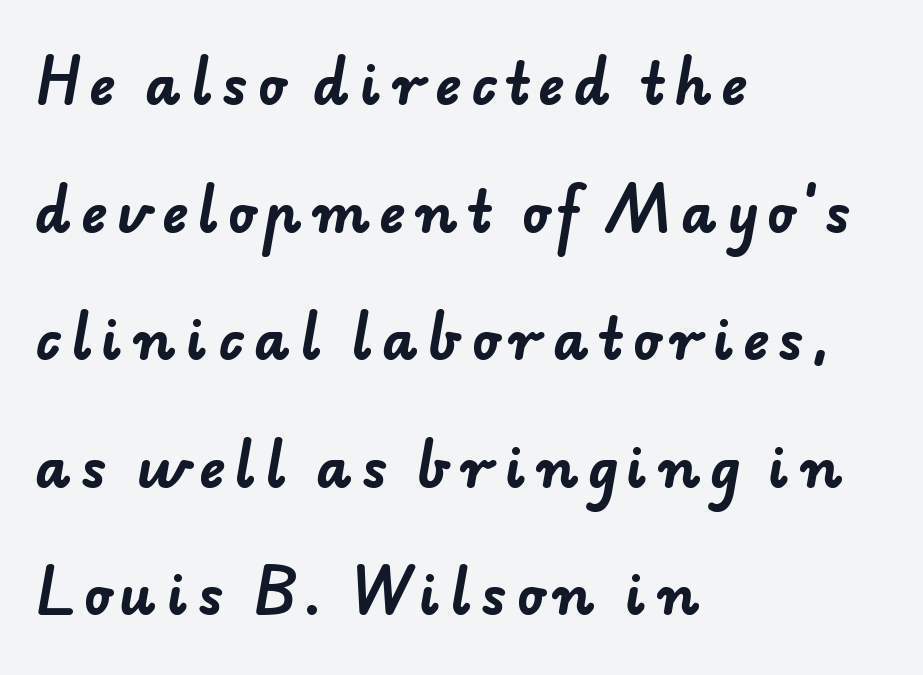
The image shows 55 px bold sans-serif type; set left-aligned, loose line spacing (2.32x), not underlined; low stroke contrast and a small x-height.
